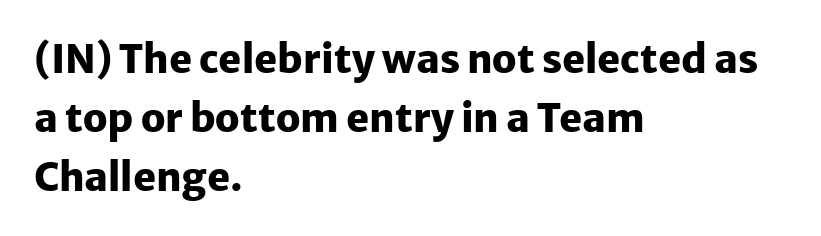
{"serif": "no", "italic": "no", "bold": "yes", "weight": "heavy", "width": "normal", "stroke_contrast": "low", "x_height": "medium", "monospaced": "no", "underline": "no", "align": "left", "line_spacing": "normal", "line_spacing_ratio": 1.51, "letter_spacing": "normal", "letter_spacing_em": 0.0, "glyph_px": 39}
